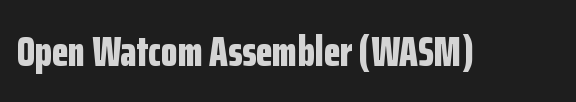
{"serif": "no", "italic": "no", "bold": "yes", "weight": "bold", "width": "condensed", "stroke_contrast": "low", "x_height": "medium", "monospaced": "no", "underline": "no", "letter_spacing": "normal", "letter_spacing_em": 0.0, "glyph_px": 43}
